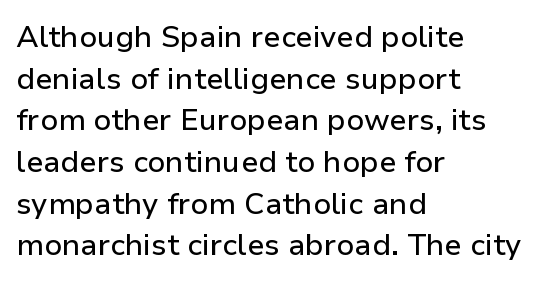
The letters advance in unequal steps, a hallmark of proportional type. This rendering features lettering with no underline. Honestly, the row spacing looks completely unremarkable. This sample is left-justified, so line endings fall wherever the words run out.
